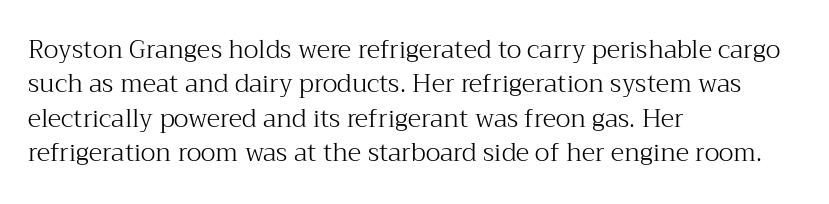
Q: Is the text bold? A: No.
Q: Is the text italic (slanted)? A: No, it is upright.
Q: Is the text underlined? A: No.
Q: How is the paragraph aligned? A: Left-aligned.
Q: Is the spacing between letters normal or unusually wide? A: Normal.
Q: Is the spacing between lines tight, normal or loose? A: Normal.
